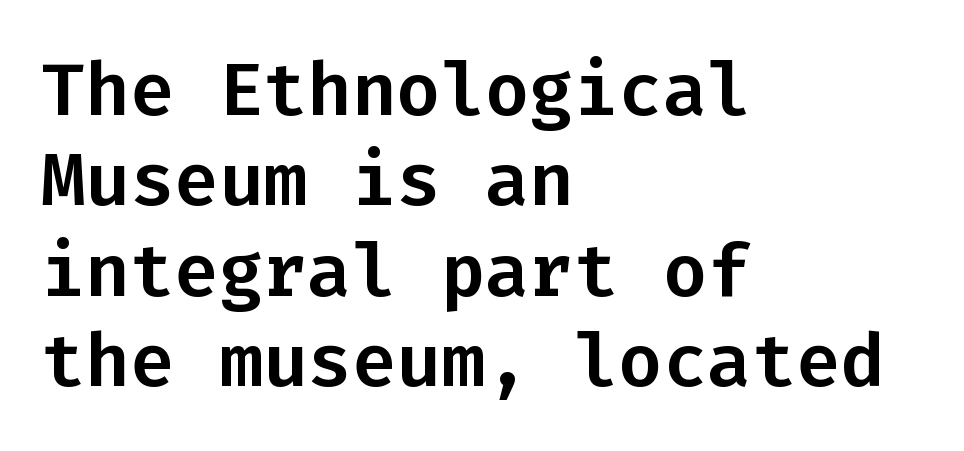
{"serif": "no", "italic": "no", "width": "normal", "stroke_contrast": "low", "x_height": "medium", "monospaced": "yes", "underline": "no", "align": "left", "line_spacing_ratio": 1.22, "letter_spacing": "normal", "letter_spacing_em": 0.0, "glyph_px": 74}
